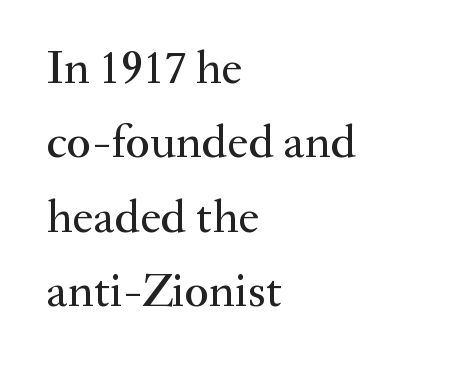
The image shows 47 px serif type, upright; set left-aligned, normal line spacing (1.58x), normal letter spacing, not underlined; medium stroke contrast and a small x-height.
